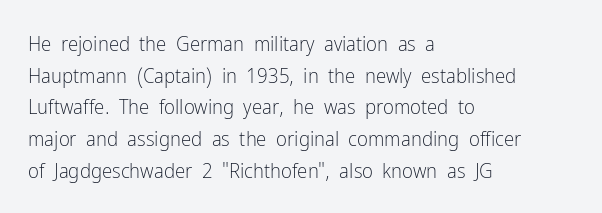
{"italic": "no", "bold": "no", "underline": "no", "align": "left", "line_spacing": "normal", "line_spacing_ratio": 1.51, "letter_spacing": "normal", "letter_spacing_em": 0.0, "glyph_px": 21}
